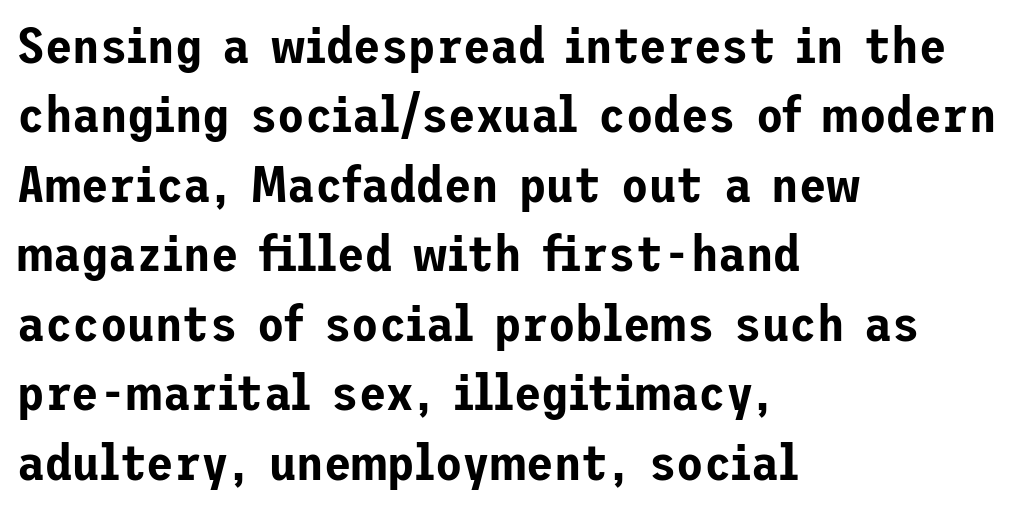
The image shows 50 px sans-serif type, upright; set left-aligned, normal line spacing (1.39x), normal letter spacing, not underlined; low stroke contrast and a medium x-height.
